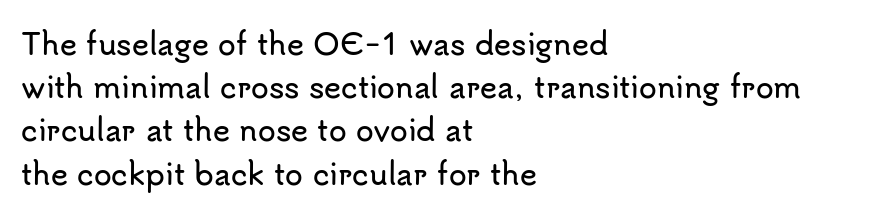
When letters stand straight like this, we call the style roman or upright. Serif or sans? Sans — the stroke terminals are bare. These lines sit exactly where default settings would place them. The passage shown is typed in a proportional face where columns would drift. Bare-footed words on every line.
